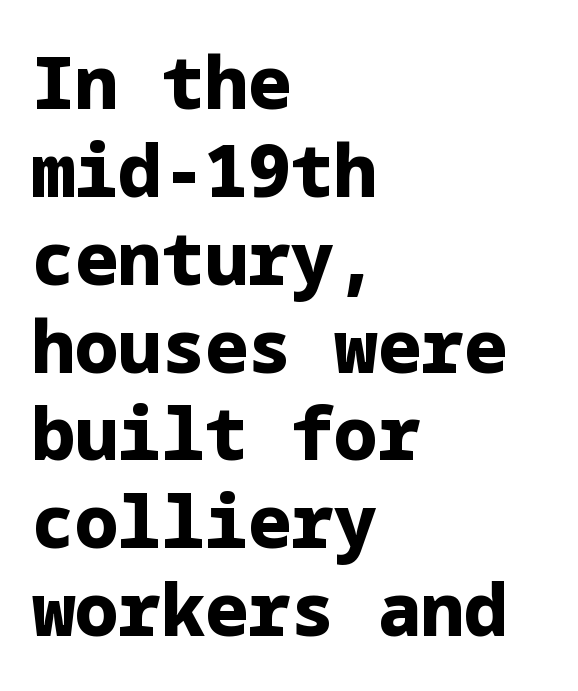
{"serif": "no", "italic": "no", "bold": "yes", "weight": "heavy", "width": "normal", "stroke_contrast": "low", "x_height": "medium", "underline": "no", "align": "left", "line_spacing_ratio": 1.22, "letter_spacing": "normal", "letter_spacing_em": 0.0, "glyph_px": 72}
